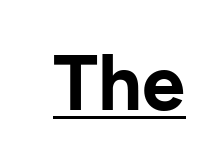
The image shows 77 px bold sans-serif type, upright; set normal letter spacing, underlined; low stroke contrast and a medium x-height.
